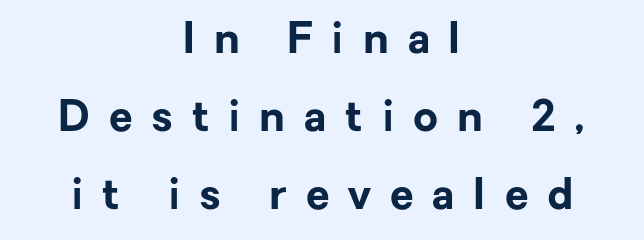
The image shows 43 px bold sans-serif type, upright; set centered, line spacing 1.81x, unusually wide letter spacing (+0.44 em), not underlined; low stroke contrast and a medium x-height.
